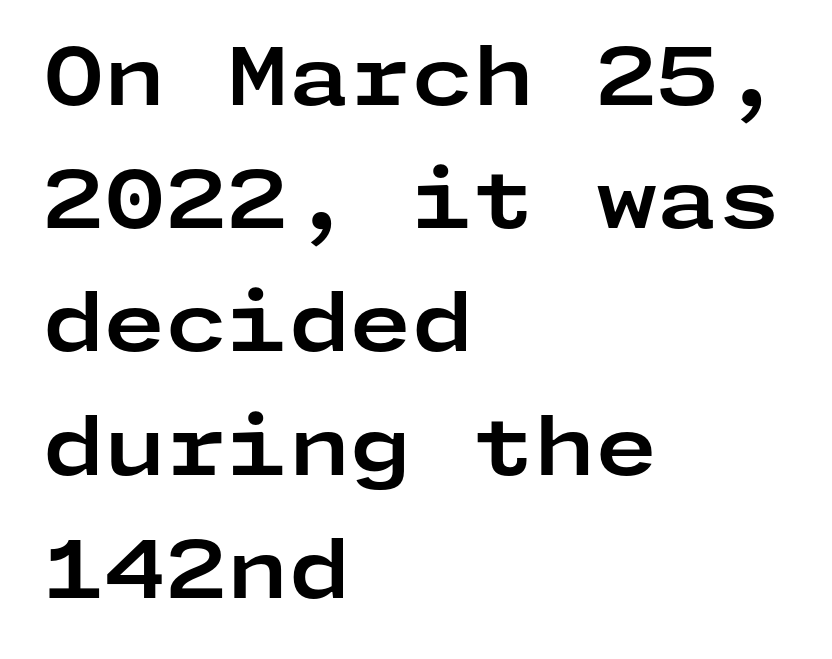
{"serif": "no", "italic": "no", "bold": "yes", "weight": "bold", "width": "wide", "stroke_contrast": "low", "x_height": "medium", "underline": "no", "align": "left", "line_spacing": "normal", "line_spacing_ratio": 1.56, "letter_spacing": "normal", "letter_spacing_em": 0.0, "glyph_px": 79}
